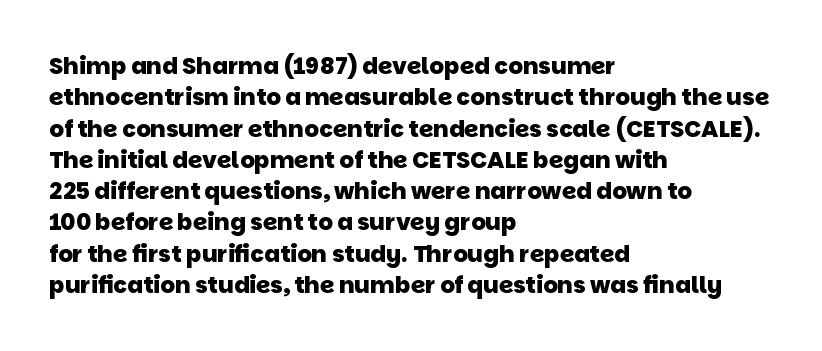
{"bold": "yes", "underline": "no", "align": "left", "line_spacing": "normal", "line_spacing_ratio": 1.36, "letter_spacing": "normal", "letter_spacing_em": 0.0, "glyph_px": 23}
